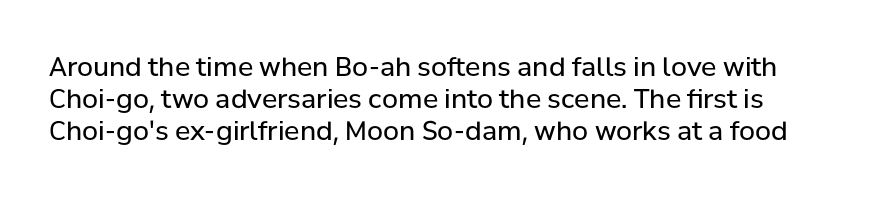
Q: Is the text bold? A: No.
Q: Is the text italic (slanted)? A: No, it is upright.
Q: Is the text underlined? A: No.
Q: Is the spacing between letters normal or unusually wide? A: Normal.
